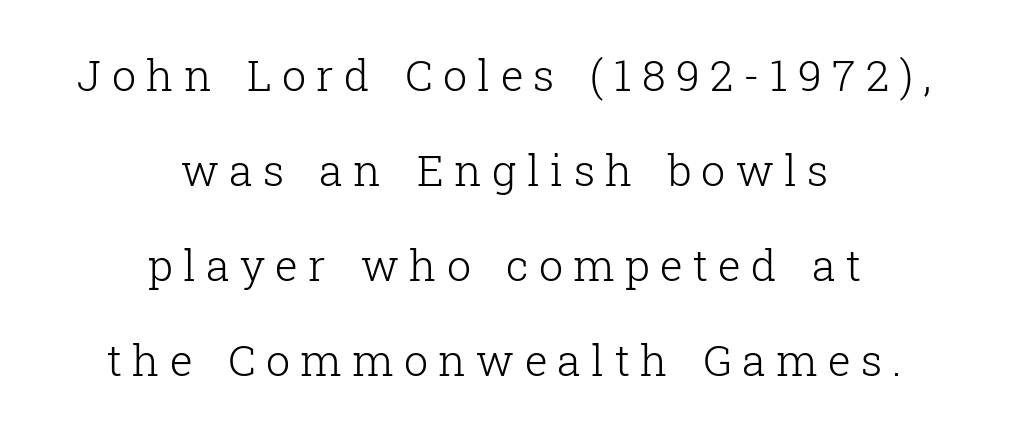
{"serif": "yes", "italic": "no", "bold": "no", "weight": "light", "width": "normal", "stroke_contrast": "low", "x_height": "medium", "monospaced": "no", "underline": "no", "align": "center", "line_spacing": "loose", "line_spacing_ratio": 2.21, "letter_spacing": "wide", "letter_spacing_em": 0.24, "glyph_px": 43}
